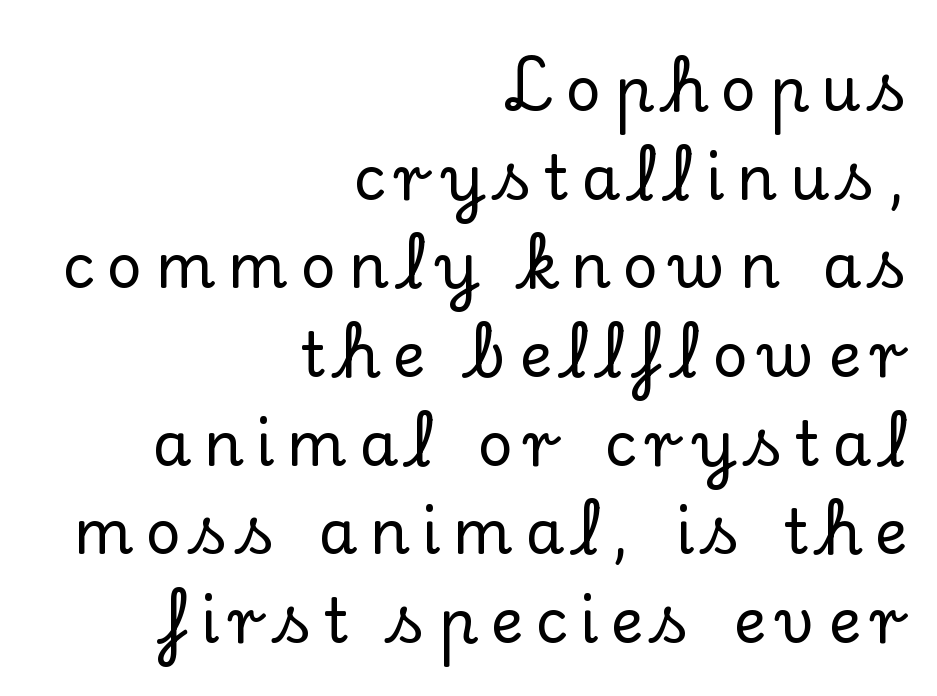
A typesetter would call this leading conventional body-copy spacing. The rag falls on the left side of this text block. Check under the words: just untouched page. The glyphs in this specimen are seriffed.
